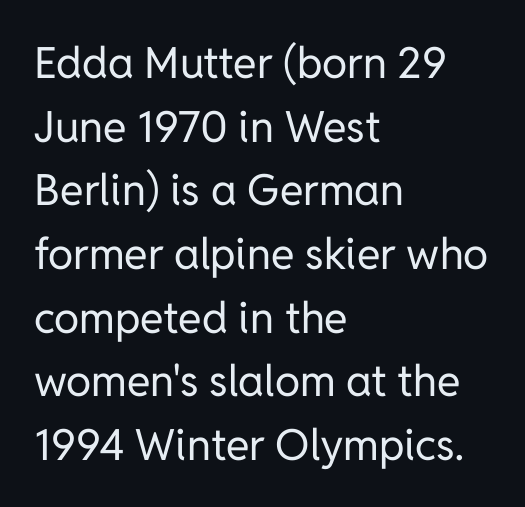
The image shows 43 px regular-weight sans-serif type, upright; set left-aligned, normal line spacing (1.48x), normal letter spacing, not underlined; low stroke contrast and a medium x-height.
